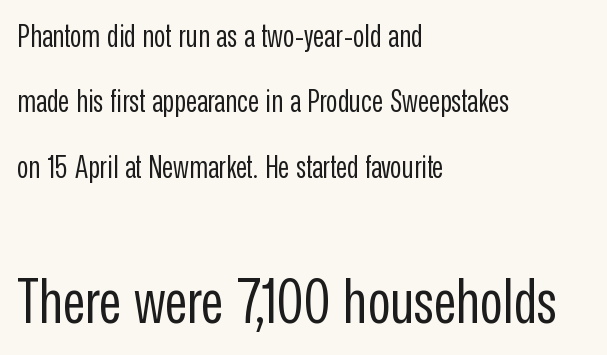
Q: Is the text bold? A: No.
Q: Is the text italic (slanted)? A: No, it is upright.
Q: Is the typeface a serif or a sans-serif typeface? A: Sans-serif.
Q: Is the text underlined? A: No.
Q: How is the paragraph aligned? A: Left-aligned.
Q: Is the spacing between letters normal or unusually wide? A: Normal.
Q: Is the spacing between lines tight, normal or loose? A: Loose.
Q: Which block of text is set in a larger size, the first (top) or the second (bottom)? A: The second (bottom) one.
Q: Width (condensed, normal, or wide)? A: Condensed.
Q: Stroke contrast? A: Low.
Q: x-height? A: Medium.
Q: Monospaced? A: No.
